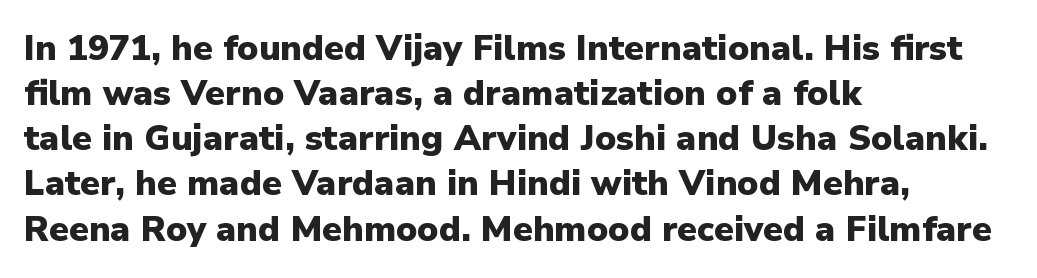
Q: Is the text bold? A: Yes.
Q: Is the text italic (slanted)? A: No, it is upright.
Q: Is the typeface a serif or a sans-serif typeface? A: Sans-serif.
Q: Is the text underlined? A: No.
Q: How is the paragraph aligned? A: Left-aligned.
Q: Is the spacing between letters normal or unusually wide? A: Normal.
Q: Is the spacing between lines tight, normal or loose? A: Normal.
Q: Width (condensed, normal, or wide)? A: Normal.
Q: Stroke contrast? A: Low.
Q: x-height? A: Medium.
Q: Monospaced? A: No.
